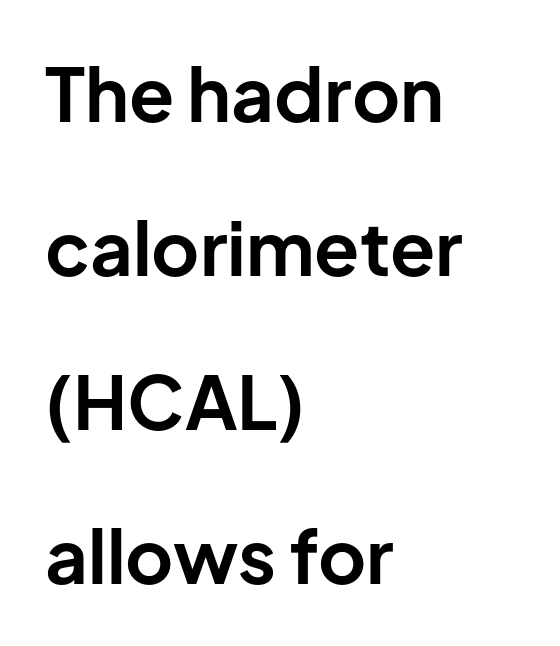
The image shows 74 px bold sans-serif type, upright; set left-aligned, loose line spacing (2.08x), normal letter spacing, not underlined; low stroke contrast and a medium x-height.
